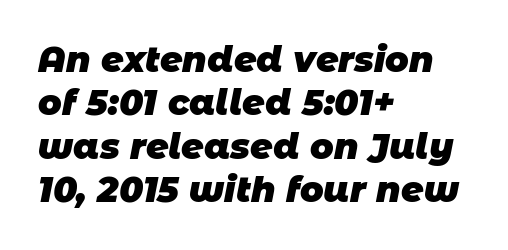
{"serif": "no", "bold": "yes", "weight": "heavy", "width": "normal", "stroke_contrast": "low", "x_height": "large", "monospaced": "no", "underline": "no", "align": "left", "line_spacing_ratio": 1.24, "letter_spacing": "normal", "letter_spacing_em": 0.0, "glyph_px": 35}
